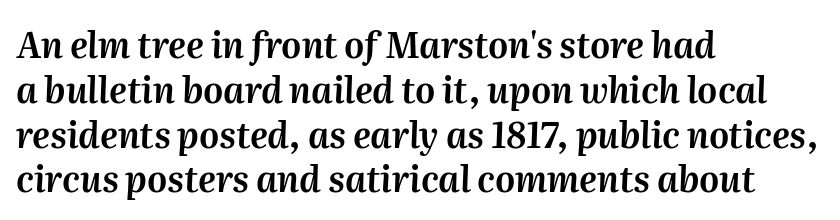
{"italic": "yes", "lean": "right", "slant_degrees": 2, "width": "normal", "stroke_contrast": "medium", "x_height": "medium", "monospaced": "no", "underline": "no", "align": "left", "line_spacing": "normal", "line_spacing_ratio": 1.28, "letter_spacing": "normal", "letter_spacing_em": 0.0, "glyph_px": 35}
